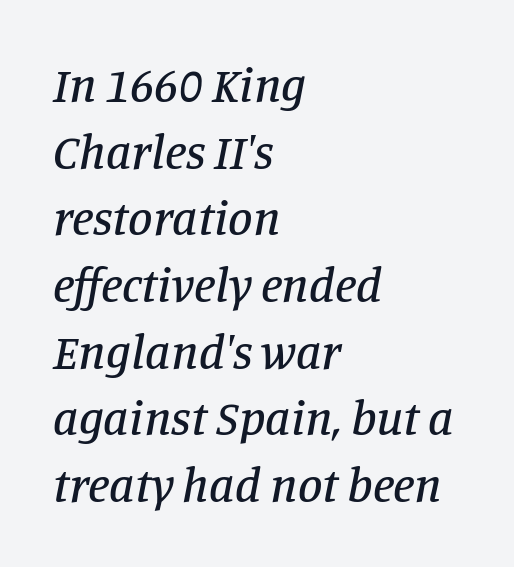
Note the varied advance widths — an 'i' is clearly narrower than an 'm'. Regular leading. Style check: oblique. Underline: absent. These lines keep a tight, regular rhythm from letter to letter. Yep, those are serifs on the letters.
